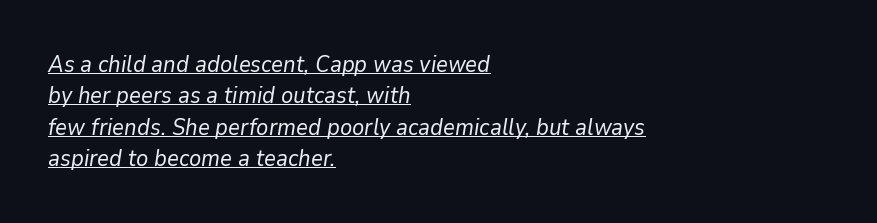
The image shows 23 px text type, italic (leaning right); set left-aligned, normal line spacing (1.36x), normal letter spacing, underlined.
